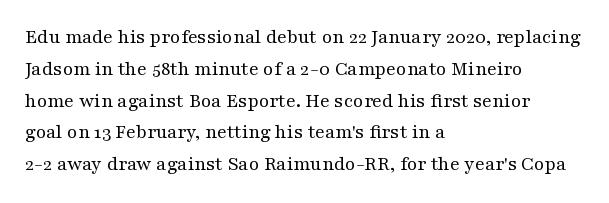
{"italic": "no", "bold": "no", "underline": "no", "align": "left", "line_spacing": "normal", "line_spacing_ratio": 1.59, "letter_spacing": "normal", "letter_spacing_em": 0.0, "glyph_px": 20}
